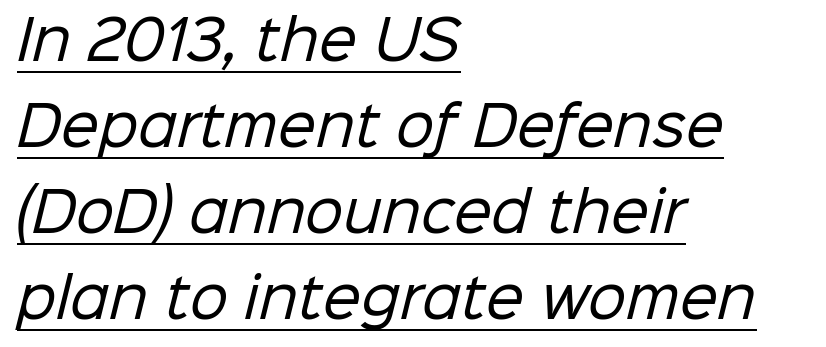
This is not heavy type; no bold has been used. You can see a thin bar hugging the bottom of the glyphs. Look at the tracking — it's just the regular setting, nothing added. Whoever set this chose a conventional vertical rhythm. Nope, no serifs anywhere on these letters. Proportional: the letters do not fall into vertical columns.
